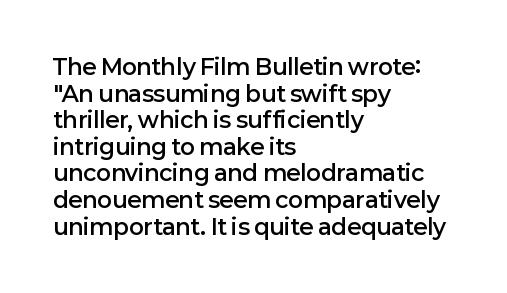
{"italic": "no", "bold": "semi", "underline": "no", "align": "left", "line_spacing_ratio": 1.21, "letter_spacing": "normal", "letter_spacing_em": 0.0, "glyph_px": 22}
